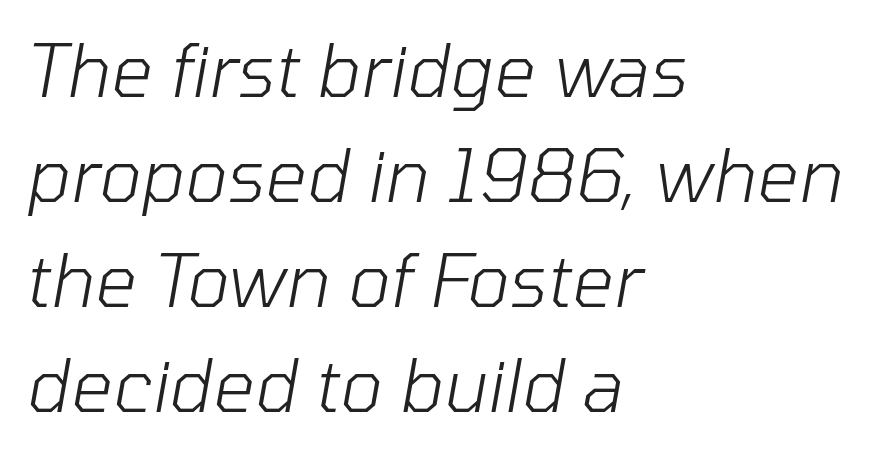
The text carries the slant typical of an italic or oblique font. Here the designer chose a conventional face with non-uniform glyph widths. Check under the words: just untouched page. Leftover space on each line is placed entirely after the last word. The font is comparable to plain body text, perhaps lighter. Whoever set this chose a conventional vertical rhythm.
